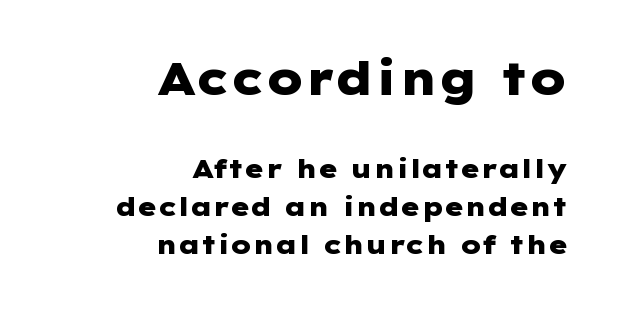
Q: Is the text bold? A: Yes.
Q: Is the text italic (slanted)? A: No, it is upright.
Q: Is the typeface a serif or a sans-serif typeface? A: Sans-serif.
Q: Is the text underlined? A: No.
Q: How is the paragraph aligned? A: Right-aligned.
Q: Is the spacing between letters normal or unusually wide? A: Normal.
Q: Is the spacing between lines tight, normal or loose? A: Normal.
Q: Which block of text is set in a larger size, the first (top) or the second (bottom)? A: The first (top) one.
Q: Width (condensed, normal, or wide)? A: Wide.
Q: Stroke contrast? A: Low.
Q: x-height? A: Medium.
